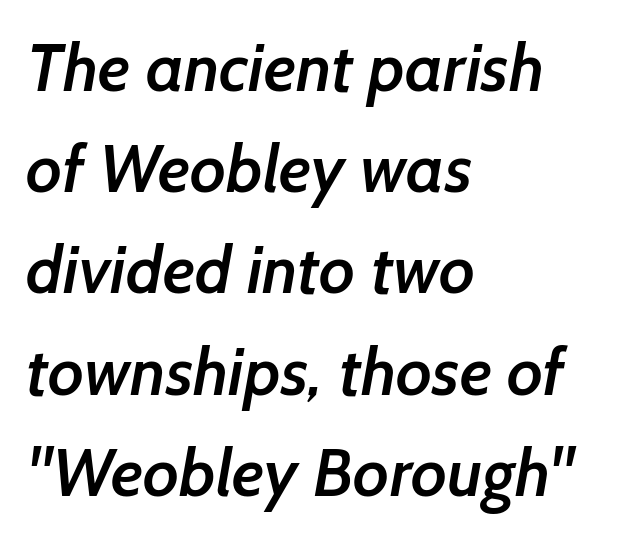
Letterform terminals end flat and unadorned throughout the passage. These lines keep a tight, regular rhythm from letter to letter. Spacing verdict: proportional, widths tailored to each character. Heft: intermediate — a semibold.
